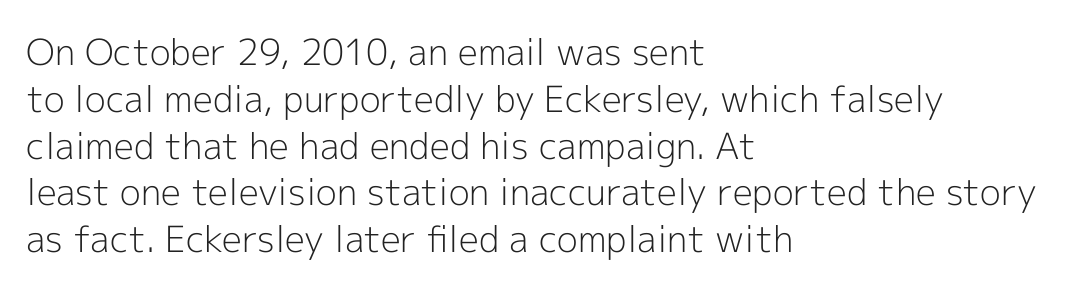
The image shows 36 px light sans-serif type, upright; set left-aligned, normal line spacing (1.3x), normal letter spacing, not underlined; a medium x-height.
